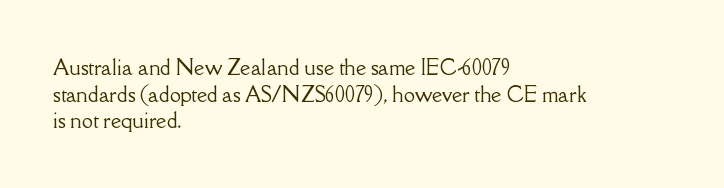
Q: Is the text italic (slanted)? A: No, it is upright.
Q: Is the text underlined? A: No.
Q: How is the paragraph aligned? A: Left-aligned.
Q: Is the spacing between letters normal or unusually wide? A: Normal.
Q: Is the spacing between lines tight, normal or loose? A: Normal.
